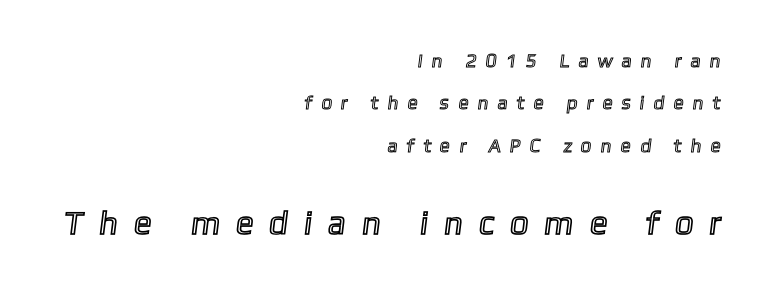
Q: Is the text underlined? A: No.
Q: How is the paragraph aligned? A: Right-aligned.
Q: Is the spacing between letters normal or unusually wide? A: Unusually wide.
Q: Is the spacing between lines tight, normal or loose? A: Loose.
Q: Which block of text is set in a larger size, the first (top) or the second (bottom)? A: The second (bottom) one.
Q: Width (condensed, normal, or wide)? A: Normal.
Q: x-height? A: Medium.
Q: Monospaced? A: No.
